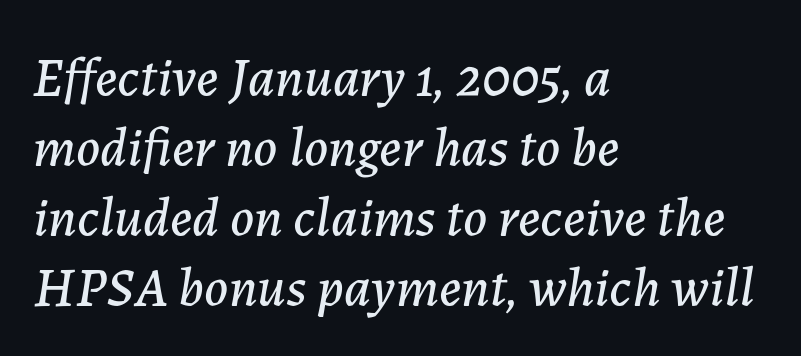
Q: Is the text italic (slanted)? A: Yes, it leans right by about 7 degrees.
Q: Is the text underlined? A: No.
Q: How is the paragraph aligned? A: Left-aligned.
Q: Is the spacing between letters normal or unusually wide? A: Normal.
Q: Is the spacing between lines tight, normal or loose? A: Normal.
Q: Width (condensed, normal, or wide)? A: Normal.
Q: Stroke contrast? A: Low.
Q: x-height? A: Medium.
Q: Monospaced? A: No.
